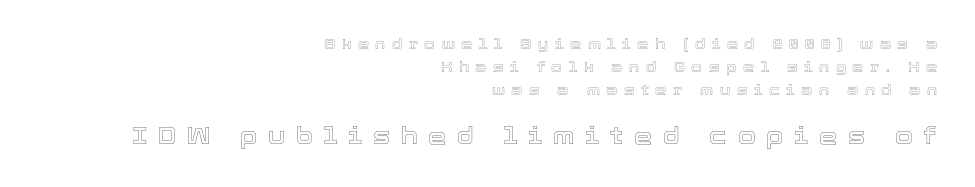
Q: Is the text italic (slanted)? A: No, it is upright.
Q: Is the text underlined? A: No.
Q: How is the paragraph aligned? A: Right-aligned.
Q: Is the spacing between letters normal or unusually wide? A: Unusually wide.
Q: Is the spacing between lines tight, normal or loose? A: Normal.
Q: Which block of text is set in a larger size, the first (top) or the second (bottom)? A: The second (bottom) one.
